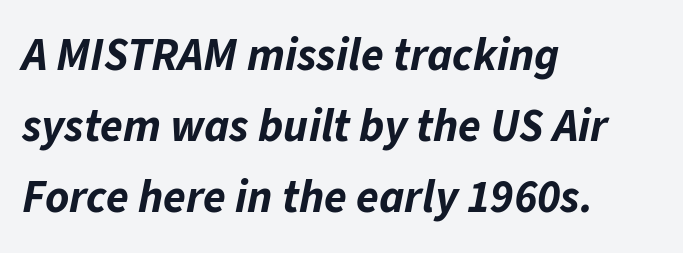
{"italic": "yes", "lean": "right", "slant_degrees": 11, "bold": "yes", "weight": "bold", "width": "normal", "stroke_contrast": "low", "x_height": "medium", "monospaced": "no", "underline": "no", "align": "left", "line_spacing": "normal", "line_spacing_ratio": 1.54, "letter_spacing": "normal", "letter_spacing_em": 0.0, "glyph_px": 46}
